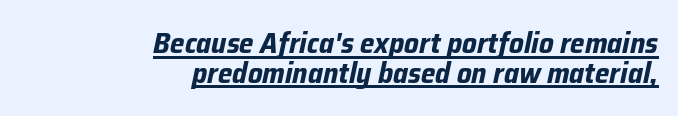
The image shows 29 px bold type, italic (leaning right); set right-aligned, tight line spacing (1.02x), normal letter spacing, underlined; low stroke contrast and a medium x-height.
